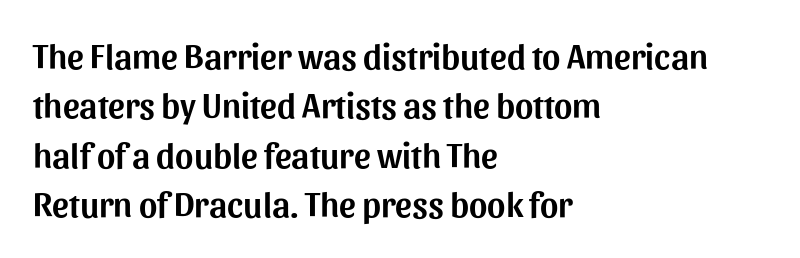
Proportional: the letters do not fall into vertical columns. Check where the strokes stop: nothing finishes them off — pure sans. Visually the block forms a straight wall on the left and a jagged coastline on the right. Clear beneath every line of the passage. Horizontal bands of white between lines are of average thickness.
